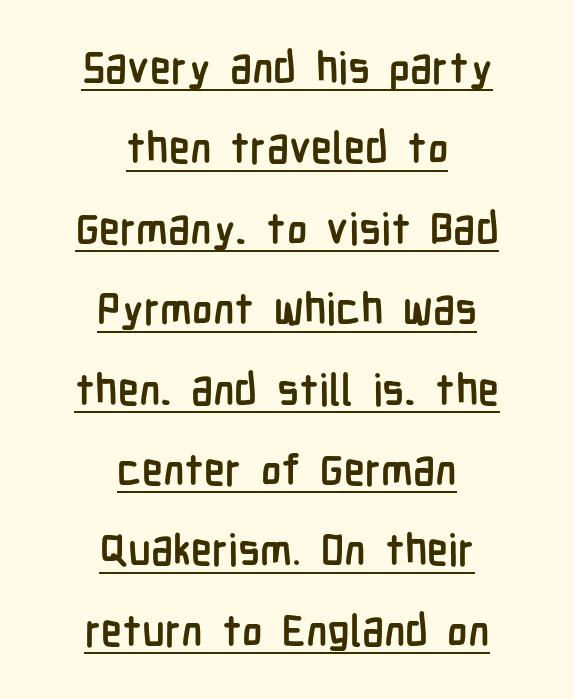
{"serif": "no", "italic": "no", "bold": "yes", "weight": "semibold", "width": "condensed", "stroke_contrast": "low", "x_height": "medium", "monospaced": "no", "underline": "yes", "align": "center", "line_spacing_ratio": 1.87, "letter_spacing": "normal", "letter_spacing_em": 0.0, "glyph_px": 43}
